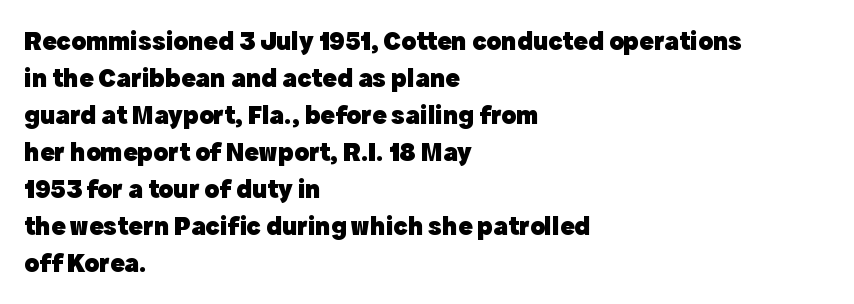
The image shows 27 px bold type, upright; set left-aligned, normal line spacing (1.37x), normal letter spacing, not underlined.
